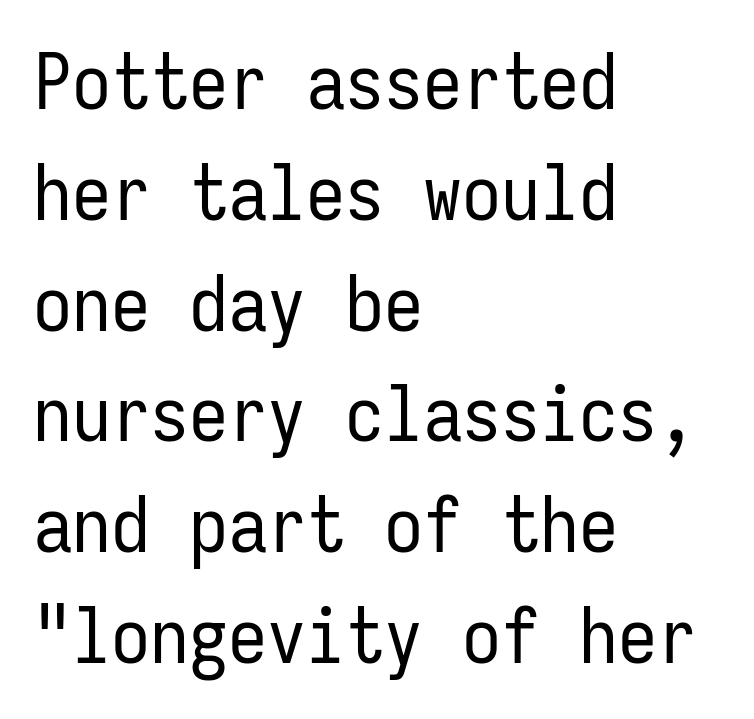
One glance says typical: line gaps are just what's usual. Monospaced: the letters line up in strict vertical columns. This sample is left-justified, so line endings fall wherever the words run out. Characters follow at the spacing the type designer built in.
